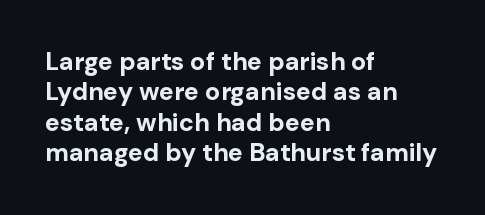
The image shows 25 px bold type, upright; set left-aligned, line spacing 1.22x, normal letter spacing, not underlined.
